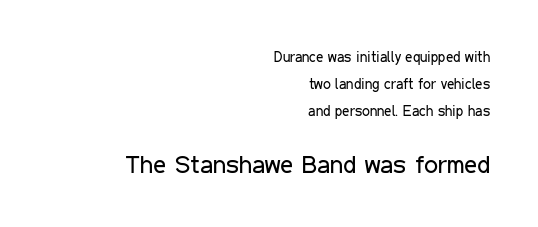
Q: Is the text bold? A: No.
Q: Is the text italic (slanted)? A: No, it is upright.
Q: Is the text underlined? A: No.
Q: How is the paragraph aligned? A: Right-aligned.
Q: Is the spacing between letters normal or unusually wide? A: Normal.
Q: Is the spacing between lines tight, normal or loose? A: Loose.
Q: Which block of text is set in a larger size, the first (top) or the second (bottom)? A: The second (bottom) one.
